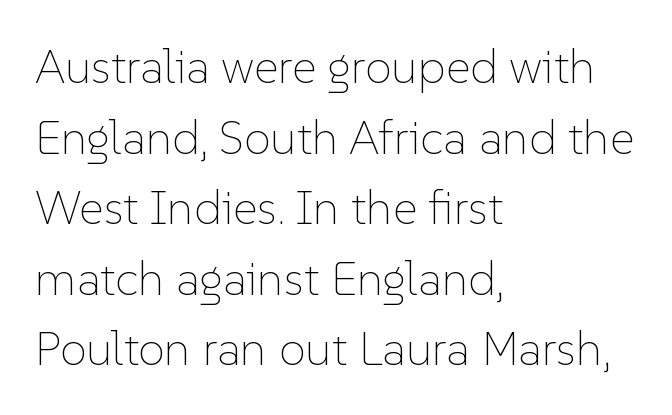
It's the straight-up-and-down kind of type. The face used here is proportionally spaced, like ordinary book or web type. The space between consecutive lines is moderate. Ink coverage per letter is moderate at most. The typesetter chose a ragged-right arrangement here. Spacing between characters is what you'd get straight out of the box.
